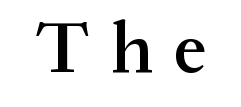
The tracking jumps out immediately: characters are airy and widely separated. Regarding serifs, this sample has them. The foot of each line stays bare and open. You can tell it's not italic because the verticals are truly vertical. You could not count columns in this text — the font is proportionally spaced. Is the type bold? Partly — it's a semibold, heavier than regular but not fully bold.
